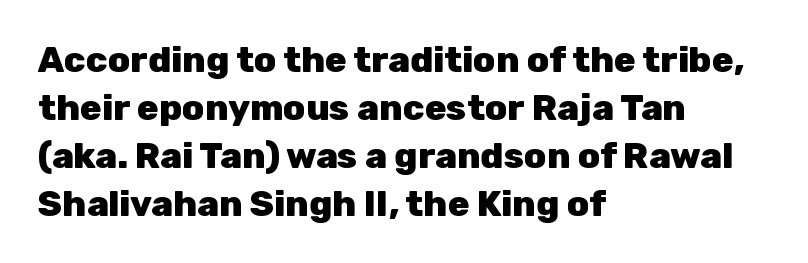
Q: Is the text bold? A: Yes.
Q: Is the text italic (slanted)? A: No, it is upright.
Q: Is the typeface a serif or a sans-serif typeface? A: Sans-serif.
Q: Is the text underlined? A: No.
Q: How is the paragraph aligned? A: Left-aligned.
Q: Is the spacing between letters normal or unusually wide? A: Normal.
Q: Is the spacing between lines tight, normal or loose? A: Normal.
Q: Width (condensed, normal, or wide)? A: Normal.
Q: Stroke contrast? A: Low.
Q: x-height? A: Medium.
Q: Monospaced? A: No.
